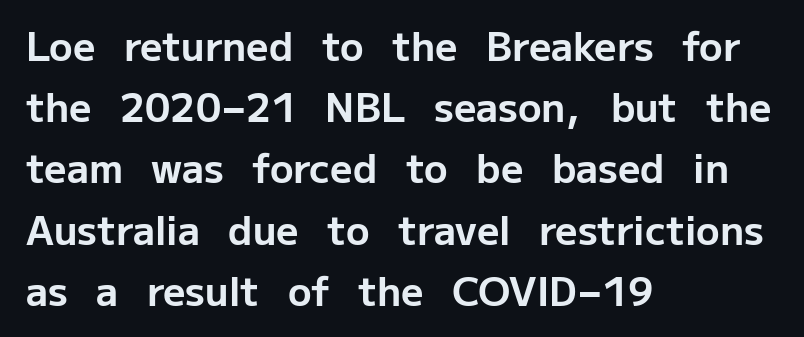
{"serif": "no", "italic": "no", "bold": "yes", "weight": "bold", "width": "normal", "stroke_contrast": "low", "x_height": "medium", "monospaced": "no", "underline": "no", "align": "left", "line_spacing": "normal", "line_spacing_ratio": 1.57, "letter_spacing": "normal", "letter_spacing_em": 0.0, "glyph_px": 39}
